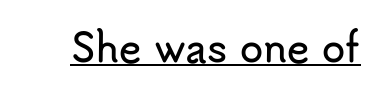
The image shows 38 px sans-serif type, upright; set normal letter spacing, underlined; low stroke contrast and a small x-height.
